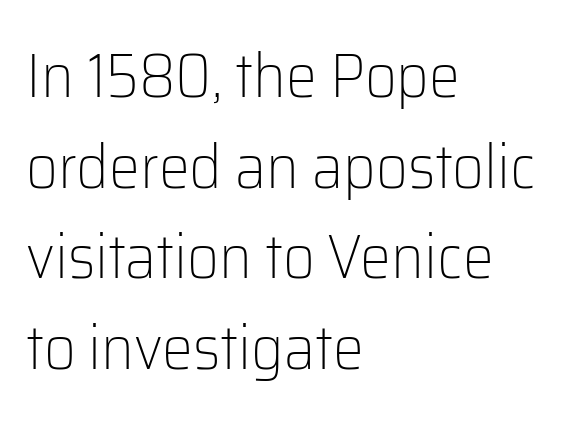
The image shows 62 px light sans-serif type, upright; set left-aligned, normal line spacing (1.46x), normal letter spacing, not underlined; low stroke contrast and a medium x-height.
